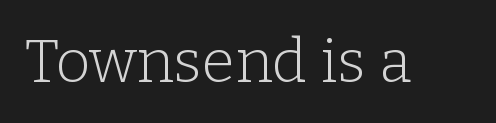
Q: Is the text bold? A: No.
Q: Is the text italic (slanted)? A: No, it is upright.
Q: Is the typeface a serif or a sans-serif typeface? A: Serif.
Q: Is the text underlined? A: No.
Q: Is the spacing between letters normal or unusually wide? A: Normal.
Q: Width (condensed, normal, or wide)? A: Normal.
Q: Stroke contrast? A: Low.
Q: x-height? A: Medium.
Q: Monospaced? A: No.
